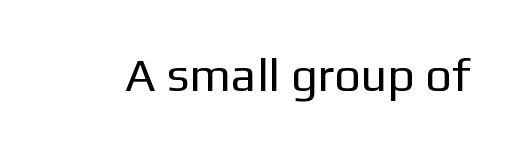
The image shows 47 px regular-weight sans-serif type, upright; set normal letter spacing, not underlined; low stroke contrast and a medium x-height.
